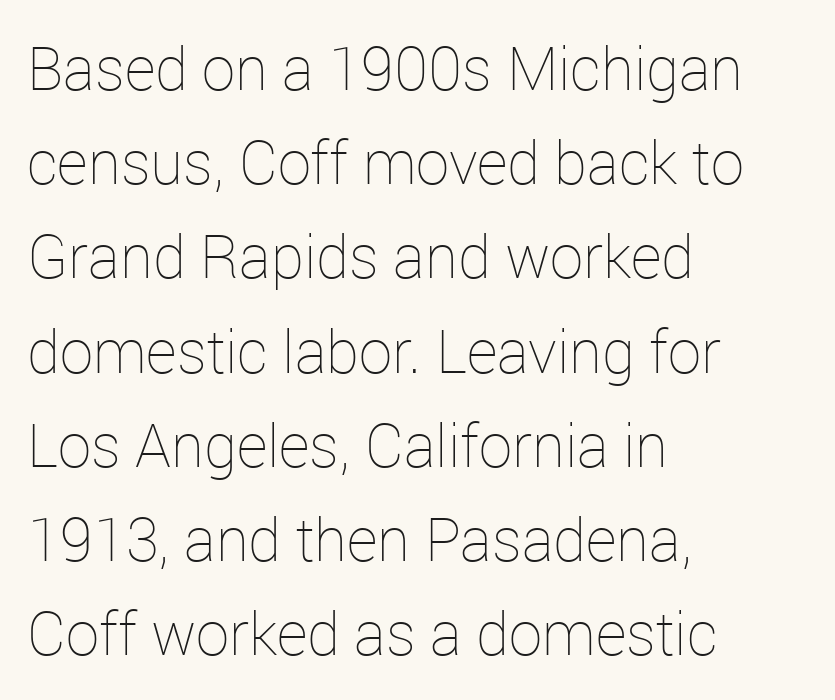
The image shows 60 px thin type, upright; set left-aligned, normal line spacing (1.57x), normal letter spacing, not underlined; low stroke contrast and a medium x-height.
